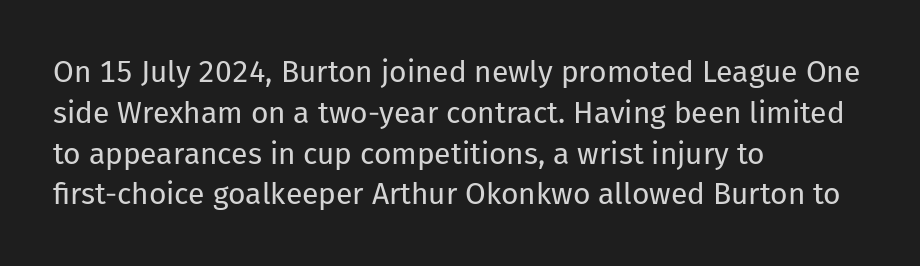
Q: Is the text bold? A: No.
Q: Is the text italic (slanted)? A: No, it is upright.
Q: Is the typeface a serif or a sans-serif typeface? A: Sans-serif.
Q: Is the text underlined? A: No.
Q: How is the paragraph aligned? A: Left-aligned.
Q: Is the spacing between letters normal or unusually wide? A: Normal.
Q: Is the spacing between lines tight, normal or loose? A: Normal.
Q: Width (condensed, normal, or wide)? A: Normal.
Q: Stroke contrast? A: Low.
Q: x-height? A: Medium.
Q: Monospaced? A: No.
